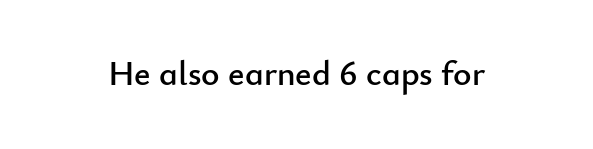
Q: Is the text italic (slanted)? A: No, it is upright.
Q: Is the typeface a serif or a sans-serif typeface? A: Sans-serif.
Q: Is the text underlined? A: No.
Q: Is the spacing between letters normal or unusually wide? A: Normal.
Q: Width (condensed, normal, or wide)? A: Normal.
Q: Stroke contrast? A: Low.
Q: x-height? A: Small.
Q: Monospaced? A: No.
